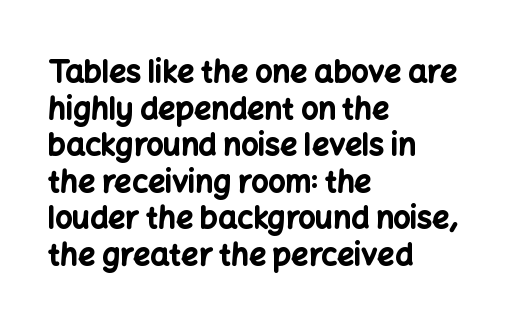
The image shows 30 px bold sans-serif type, upright; set left-aligned, line spacing 1.22x, normal letter spacing, not underlined; low stroke contrast and a medium x-height.
